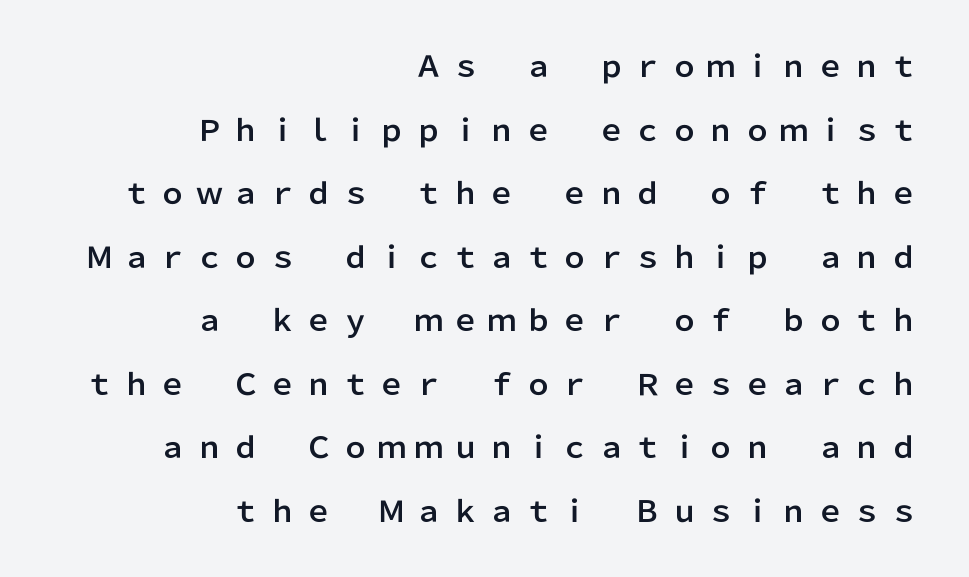
The image shows 29 px sans-serif type, upright; set right-aligned, loose line spacing (2.19x), unusually wide letter spacing (+0.26 em), not underlined; low stroke contrast and a medium x-height.
